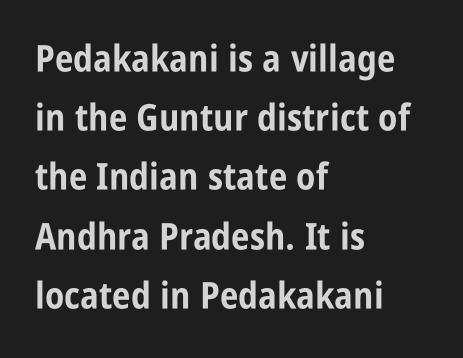
{"serif": "no", "italic": "no", "bold": "yes", "weight": "bold", "width": "condensed", "stroke_contrast": "low", "x_height": "large", "monospaced": "no", "underline": "no", "align": "left", "line_spacing": "normal", "line_spacing_ratio": 1.6, "letter_spacing": "normal", "letter_spacing_em": 0.0, "glyph_px": 37}
